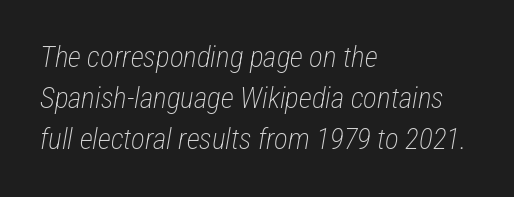
This rendering leaves character spacing at its baseline value. Slanted lettering throughout. Honestly, the row spacing looks completely unremarkable. Notice how the passage keeps a crisp vertical edge on the left only. The glyphs are unaccompanied by any horizontal stroke below them.
